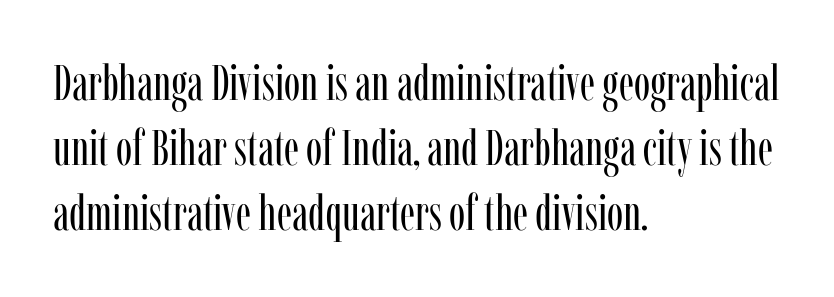
Descenders hang freely into open space. Tracking here is standard; glyphs follow each other at the usual distance. The typesetter chose a ragged-right arrangement here. The passage shown is typed in a proportional face where columns would drift. If you measured baseline to baseline, you'd find a middling distance. A roman cut, with each character standing at attention.
